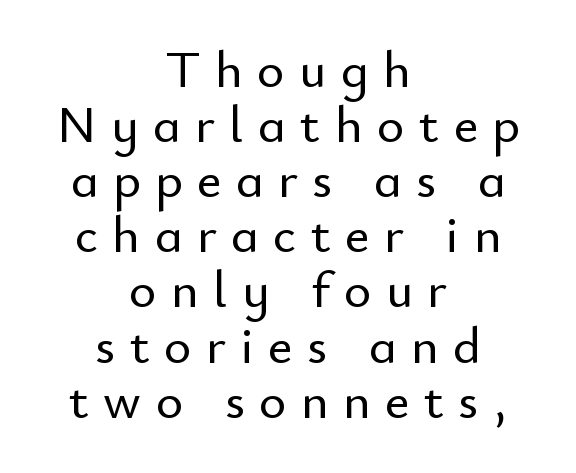
{"serif": "no", "italic": "no", "width": "normal", "stroke_contrast": "low", "x_height": "small", "monospaced": "no", "underline": "no", "align": "center", "line_spacing": "tight", "line_spacing_ratio": 1.06, "letter_spacing": "wide", "letter_spacing_em": 0.28, "glyph_px": 52}
